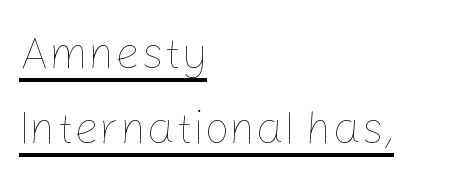
{"italic": "no", "bold": "no", "weight": "thin", "width": "normal", "stroke_contrast": "low", "x_height": "medium", "monospaced": "no", "underline": "yes", "align": "left", "line_spacing": "normal", "line_spacing_ratio": 1.66, "letter_spacing": "normal", "letter_spacing_em": 0.0, "glyph_px": 45}
